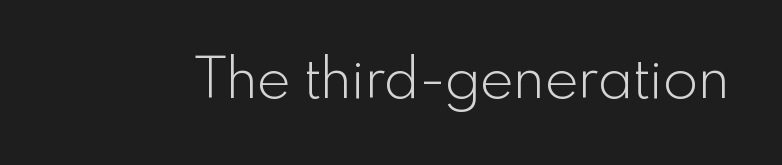
The image shows 57 px light sans-serif type, upright; set normal letter spacing, not underlined; a small x-height.
